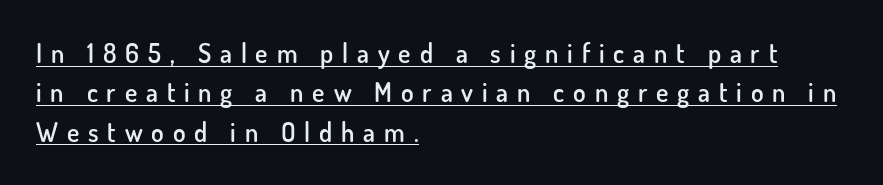
The image shows 26 px text type, upright; set left-aligned, normal line spacing (1.51x), unusually wide letter spacing (+0.34 em), underlined.
